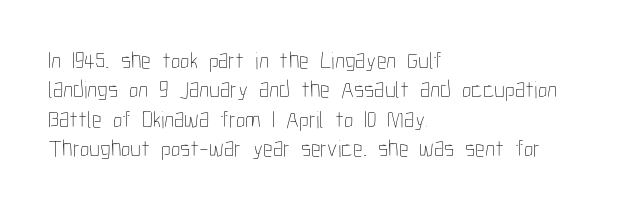
The image shows 24 px text type, upright; set left-aligned, line spacing 1.22x, normal letter spacing, not underlined.
